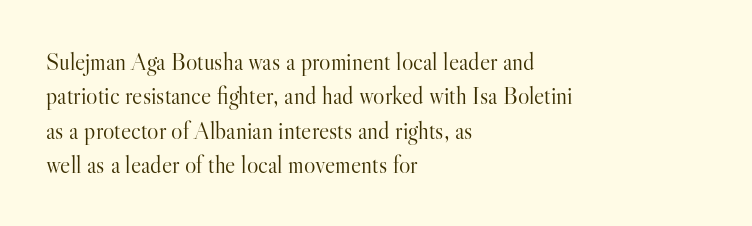
Vertical stems look standard width or narrower in stroke. Default kerning and tracking; the words read as compact shapes. These lines are set flush left with a ragged right edge. The baseline area is clear.
